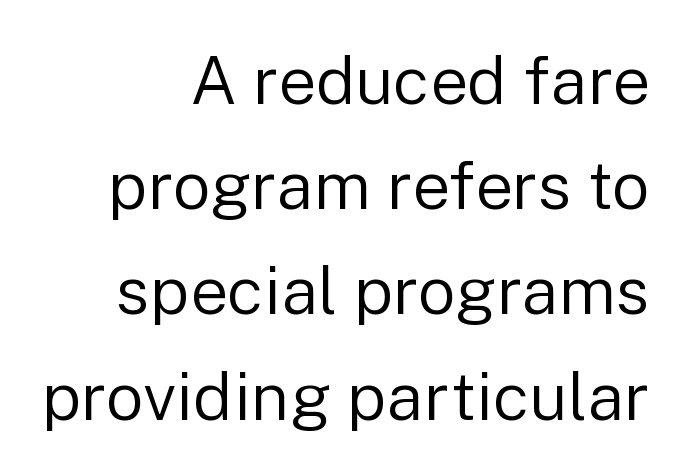
Q: Is the text bold? A: No.
Q: Is the text italic (slanted)? A: No, it is upright.
Q: Is the typeface a serif or a sans-serif typeface? A: Sans-serif.
Q: Is the text underlined? A: No.
Q: How is the paragraph aligned? A: Right-aligned.
Q: Is the spacing between letters normal or unusually wide? A: Normal.
Q: Is the spacing between lines tight, normal or loose? A: Normal.
Q: Width (condensed, normal, or wide)? A: Normal.
Q: Stroke contrast? A: Low.
Q: x-height? A: Medium.
Q: Monospaced? A: No.
